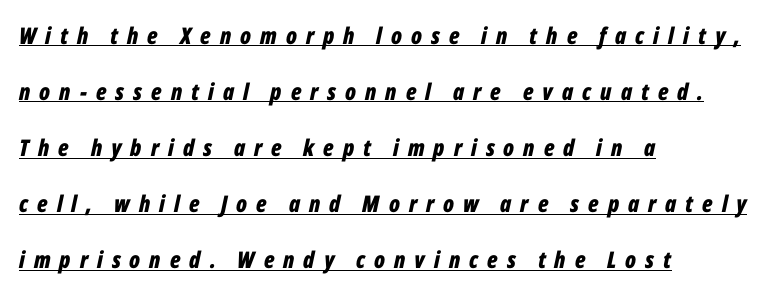
What weight is shown? A full bold with thick strokes. A baseline rule has been typeset under these characters. You can tell it's italic because the verticals aren't actually vertical. Does the leading feel generous? Absolutely, it's lavish. The letters are spread apart with noticeably loose tracking. Every row of glyphs begins at an identical x-position on the left.
